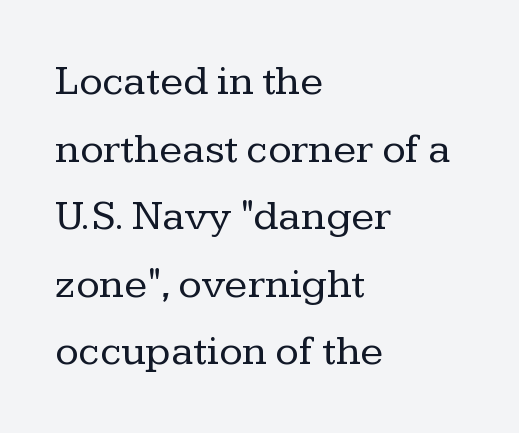
Q: Is the text bold? A: No.
Q: Is the text italic (slanted)? A: No, it is upright.
Q: Is the typeface a serif or a sans-serif typeface? A: Serif.
Q: Is the text underlined? A: No.
Q: How is the paragraph aligned? A: Left-aligned.
Q: Is the spacing between letters normal or unusually wide? A: Normal.
Q: Is the spacing between lines tight, normal or loose? A: Normal.
Q: Width (condensed, normal, or wide)? A: Normal.
Q: Stroke contrast? A: Low.
Q: x-height? A: Medium.
Q: Monospaced? A: No.
